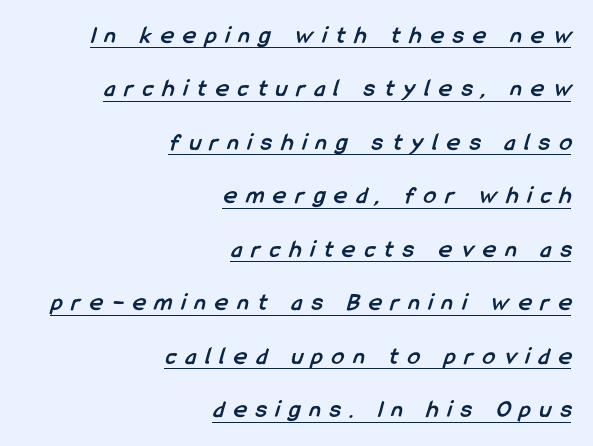
Compared with an ordinary text face, these strokes are far heavier — a full bold. In CSS terms this would be text-align: right. Successive baselines arrive slowly, with a big drop between each. A baseline rule has been typeset under these characters.
